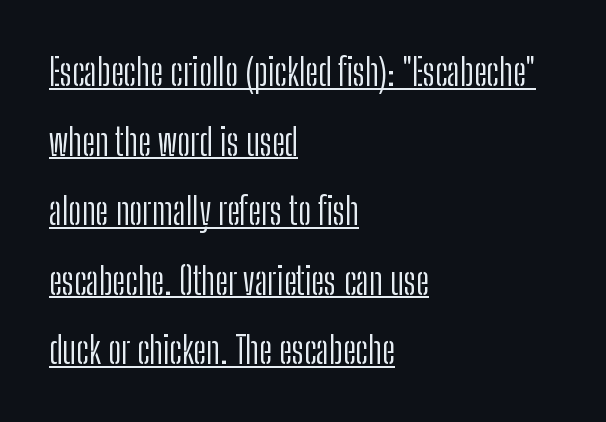
{"serif": "no", "italic": "no", "bold": "no", "weight": "light", "width": "condensed", "stroke_contrast": "low", "x_height": "medium", "monospaced": "no", "underline": "yes", "align": "left", "line_spacing_ratio": 1.88, "letter_spacing": "normal", "letter_spacing_em": 0.0, "glyph_px": 37}
